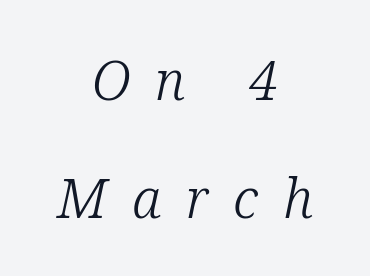
Q: Is the text bold? A: No.
Q: Is the text italic (slanted)? A: Yes, it leans right by about 12 degrees.
Q: Is the typeface a serif or a sans-serif typeface? A: Serif.
Q: Is the text underlined? A: No.
Q: How is the paragraph aligned? A: Centered.
Q: Is the spacing between letters normal or unusually wide? A: Unusually wide.
Q: Is the spacing between lines tight, normal or loose? A: Loose.
Q: Width (condensed, normal, or wide)? A: Normal.
Q: Stroke contrast? A: Low.
Q: x-height? A: Medium.
Q: Monospaced? A: No.
